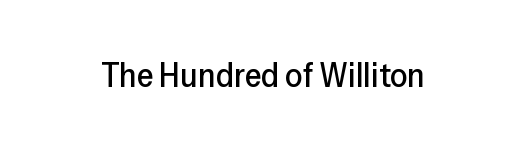
{"serif": "no", "italic": "no", "width": "normal", "stroke_contrast": "low", "x_height": "medium", "monospaced": "no", "underline": "no", "letter_spacing": "normal", "letter_spacing_em": 0.0, "glyph_px": 34}
